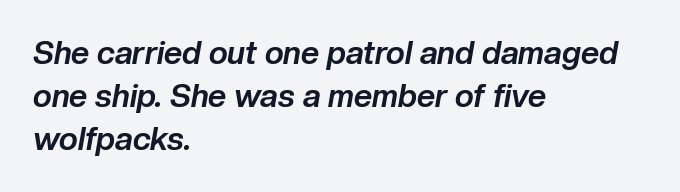
Q: Is the text bold? A: Yes.
Q: Is the text italic (slanted)? A: Yes, it leans right by about 10 degrees.
Q: Is the text underlined? A: No.
Q: How is the paragraph aligned? A: Left-aligned.
Q: Is the spacing between letters normal or unusually wide? A: Normal.
Q: Is the spacing between lines tight, normal or loose? A: Normal.
Q: Width (condensed, normal, or wide)? A: Normal.
Q: Stroke contrast? A: Low.
Q: x-height? A: Medium.
Q: Monospaced? A: No.
